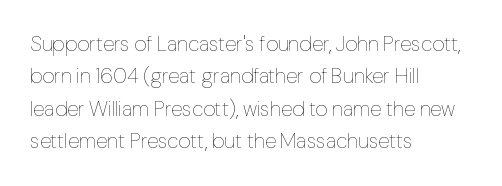
{"italic": "no", "bold": "no", "underline": "no", "align": "left", "line_spacing": "normal", "line_spacing_ratio": 1.54, "letter_spacing": "normal", "letter_spacing_em": 0.0, "glyph_px": 21}
